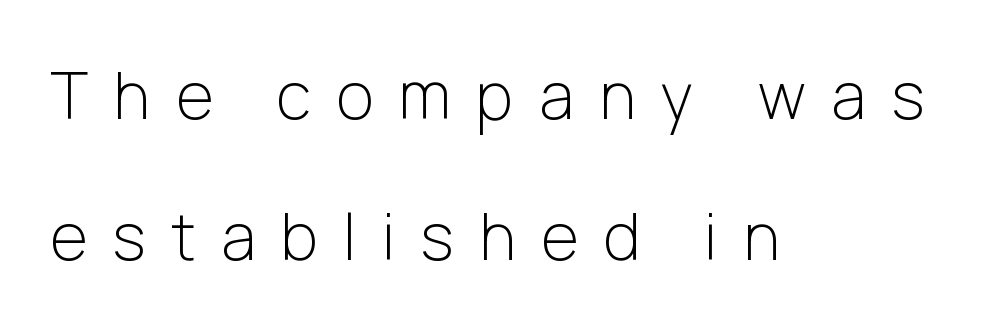
Compared with a centered layout, this one pins lines to the left instead. These lines were composed using upright roman letters. Quick note: interline space is abundant. Is this a heavy cut? Hardly; it is regular or lighter.
